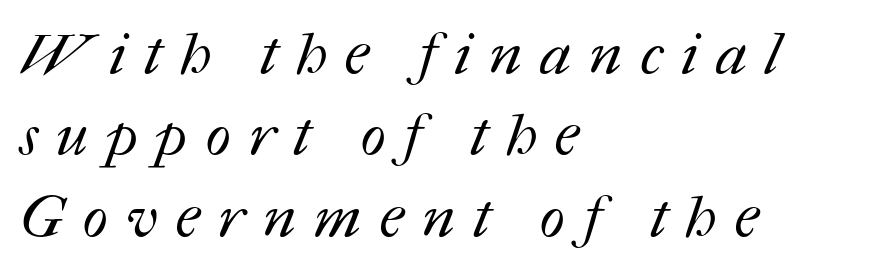
Q: Is the text bold? A: No.
Q: Is the text underlined? A: No.
Q: How is the paragraph aligned? A: Left-aligned.
Q: Is the spacing between letters normal or unusually wide? A: Unusually wide.
Q: Is the spacing between lines tight, normal or loose? A: Normal.
Q: Width (condensed, normal, or wide)? A: Normal.
Q: Stroke contrast? A: Medium.
Q: x-height? A: Medium.
Q: Monospaced? A: No.
